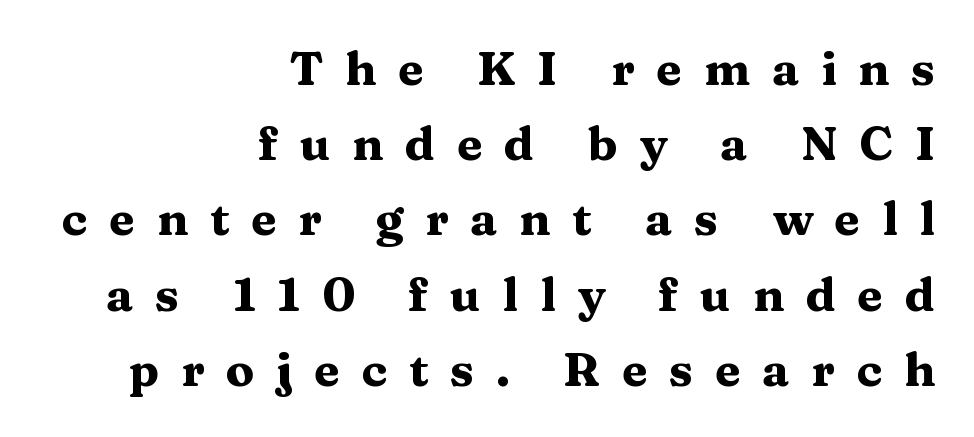
Inter-character spacing is expanded well beyond the font's built-in metrics. A typesetter would call this proportional, since set widths differ per character. Classification — serif. Posture: upright roman. Each row of text sits above clean, open space.
